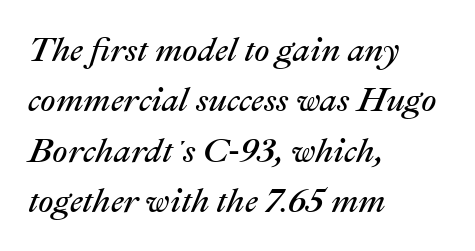
{"italic": "yes", "lean": "right", "slant_degrees": 22, "bold": "no", "weight": "regular", "width": "normal", "stroke_contrast": "medium", "x_height": "medium", "monospaced": "no", "underline": "no", "align": "left", "line_spacing": "normal", "line_spacing_ratio": 1.48, "letter_spacing": "normal", "letter_spacing_em": 0.0, "glyph_px": 34}
